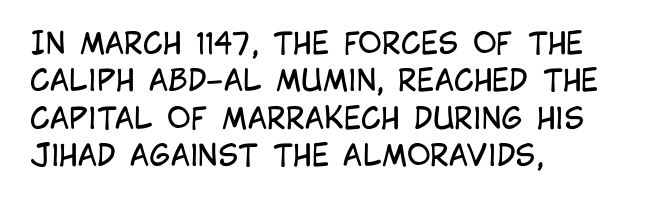
Q: Is the text bold? A: No.
Q: Is the text italic (slanted)? A: No, it is upright.
Q: Is the typeface a serif or a sans-serif typeface? A: Sans-serif.
Q: Is the text underlined? A: No.
Q: How is the paragraph aligned? A: Left-aligned.
Q: Is the spacing between letters normal or unusually wide? A: Normal.
Q: Is the spacing between lines tight, normal or loose? A: Normal.
Q: Width (condensed, normal, or wide)? A: Condensed.
Q: Stroke contrast? A: Low.
Q: x-height? A: Large.
Q: Monospaced? A: No.
